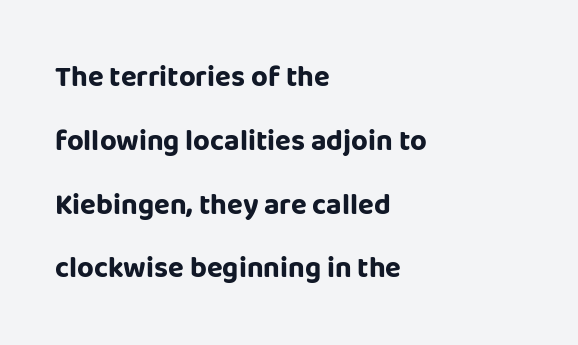
The image shows 29 px bold sans-serif type, upright; set left-aligned, loose line spacing (2.2x), normal letter spacing, not underlined; low stroke contrast and a large x-height.
